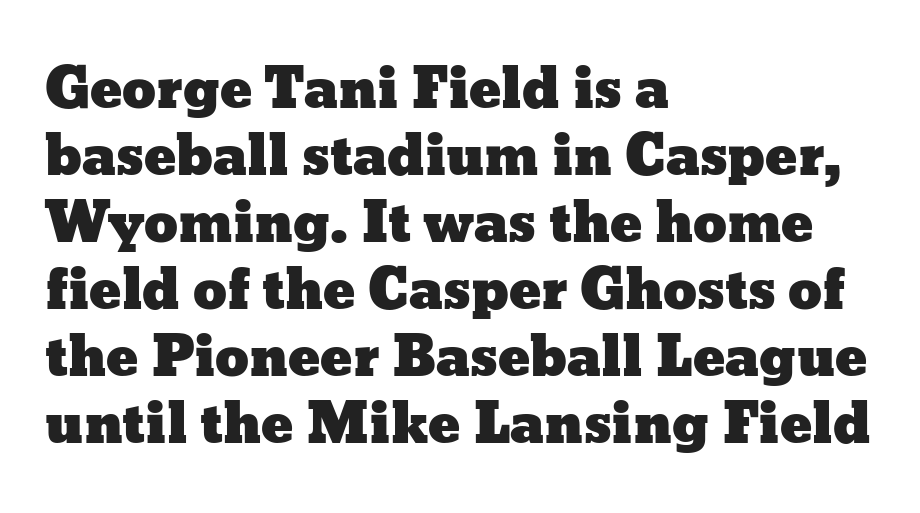
Each row of text sits above clean, open space. The type is set solid horizontally, with unmodified tracking. The passage shown is typed in a proportional face where columns would drift. The lettering stays uniformly vertical, giving the passage a roman look. Typeset ragged right — the left edge is the straight one.
